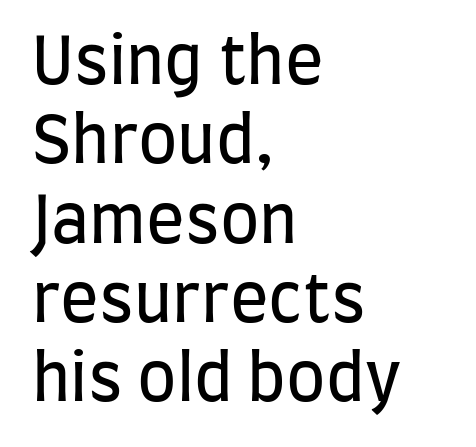
{"serif": "no", "italic": "no", "bold": "no", "weight": "regular", "width": "condensed", "stroke_contrast": "low", "x_height": "large", "monospaced": "no", "underline": "no", "align": "left", "line_spacing_ratio": 1.24, "letter_spacing": "normal", "letter_spacing_em": 0.0, "glyph_px": 64}
